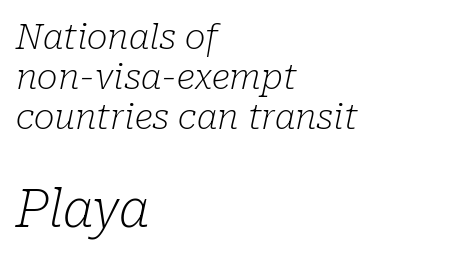
The image shows 52 px light serif type, italic (leaning right); set left-aligned, tight line spacing (1.15x), normal letter spacing, not underlined; the second (bottom) block is 1.49x larger; low stroke contrast and a medium x-height.
